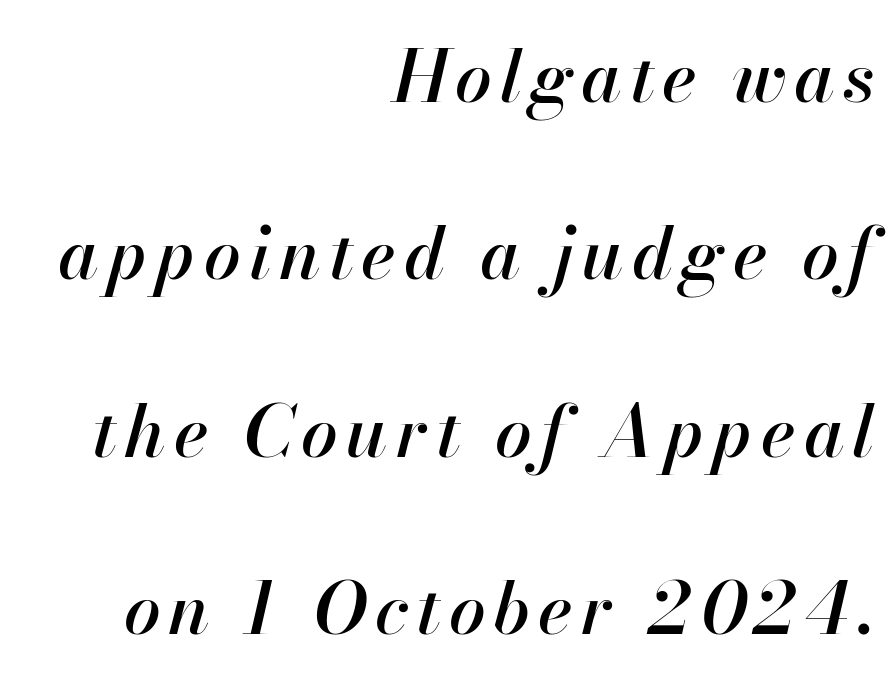
Descenders hang freely into open space. The passage shown leans; its letterforms are oblique. Alignment: flush right. Is this a fixed-width face? No — the glyphs have proportional, varying widths. Students, observe: this is what heavily led, spacious text looks like.
